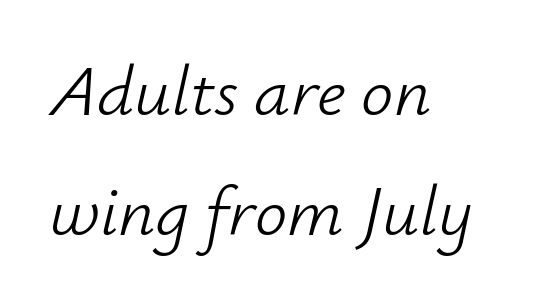
{"italic": "yes", "lean": "right", "slant_degrees": 12, "bold": "no", "weight": "light", "width": "normal", "stroke_contrast": "low", "x_height": "small", "monospaced": "no", "underline": "no", "align": "left", "line_spacing": "normal", "line_spacing_ratio": 1.67, "letter_spacing": "normal", "letter_spacing_em": 0.0, "glyph_px": 72}
